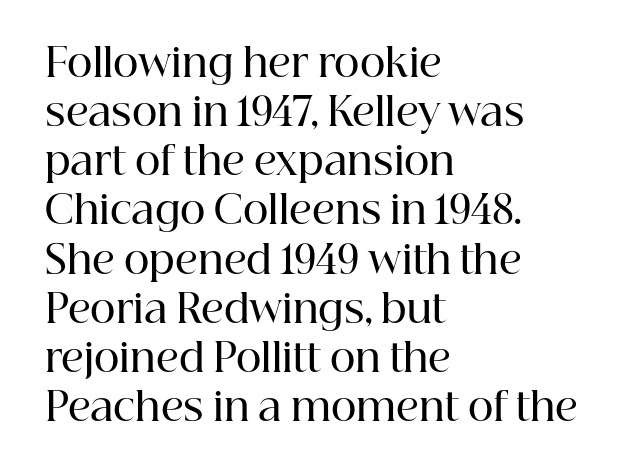
Q: Is the text bold? A: Semi-bold.
Q: Is the text italic (slanted)? A: No, it is upright.
Q: Is the typeface a serif or a sans-serif typeface? A: Serif.
Q: Is the text underlined? A: No.
Q: How is the paragraph aligned? A: Left-aligned.
Q: Is the spacing between letters normal or unusually wide? A: Normal.
Q: Is the spacing between lines tight, normal or loose? A: Normal.
Q: Width (condensed, normal, or wide)? A: Normal.
Q: Stroke contrast? A: High.
Q: x-height? A: Medium.
Q: Monospaced? A: No.
